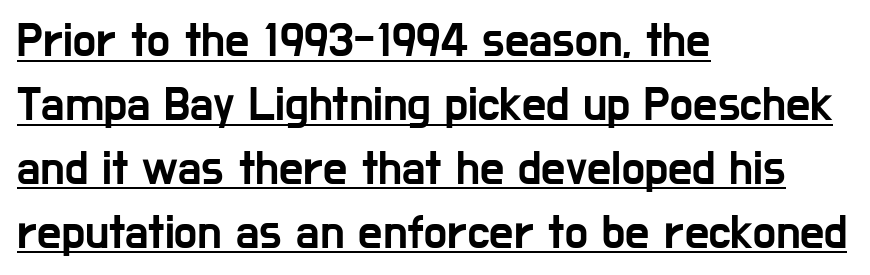
{"serif": "no", "italic": "no", "width": "condensed", "stroke_contrast": "low", "x_height": "medium", "monospaced": "no", "underline": "yes", "align": "left", "line_spacing": "normal", "line_spacing_ratio": 1.33, "letter_spacing": "normal", "letter_spacing_em": 0.0, "glyph_px": 48}
